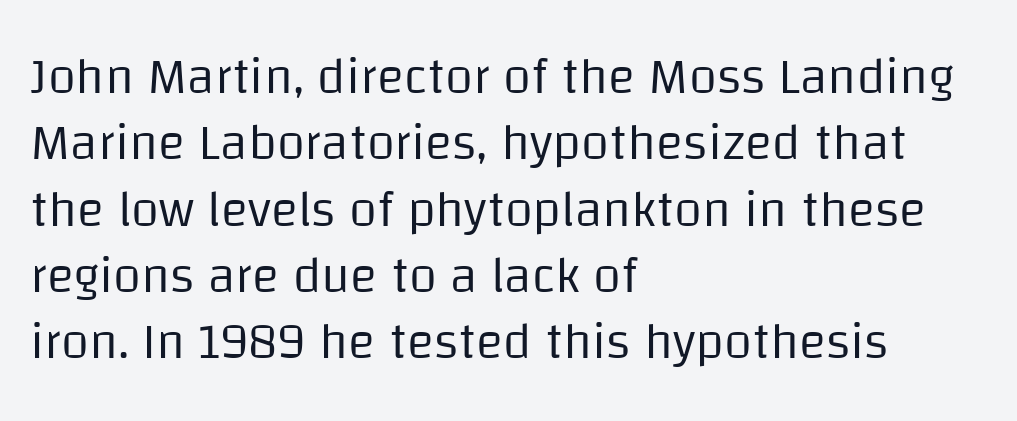
Look at the bottom of the vertical strokes: they stop flat, with no serifs. These lines sit exactly where default settings would place them. Think of a printed novel: that variable character pitch is what you see here. Unbolded letterforms with no extra heft. Nope, not italic — everything's standing straight.
